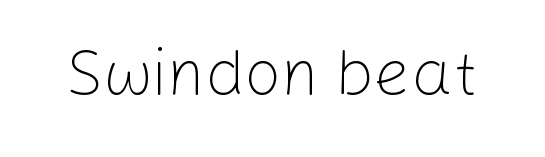
Q: Is the text bold? A: No.
Q: Is the text italic (slanted)? A: No, it is upright.
Q: Is the typeface a serif or a sans-serif typeface? A: Sans-serif.
Q: Is the text underlined? A: No.
Q: Is the spacing between letters normal or unusually wide? A: Normal.
Q: Width (condensed, normal, or wide)? A: Normal.
Q: Stroke contrast? A: Low.
Q: x-height? A: Medium.
Q: Monospaced? A: No.
